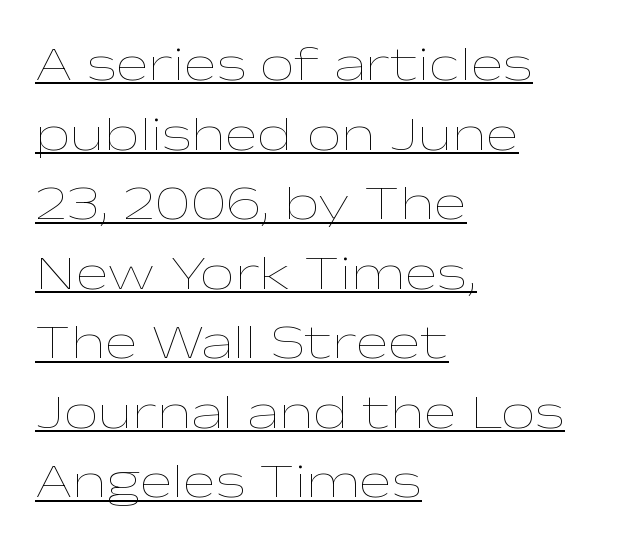
{"italic": "no", "bold": "no", "weight": "thin", "width": "wide", "stroke_contrast": "low", "x_height": "medium", "monospaced": "no", "underline": "yes", "align": "left", "line_spacing": "normal", "line_spacing_ratio": 1.42, "letter_spacing": "normal", "letter_spacing_em": 0.0, "glyph_px": 49}
